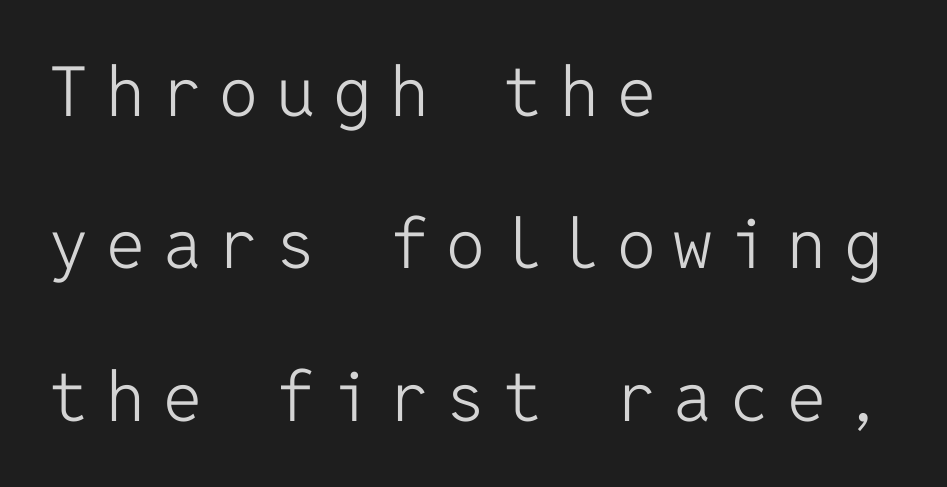
The image shows 69 px light sans-serif type, upright, monospaced; set left-aligned, loose line spacing (2.21x), unusually wide letter spacing (+0.26 em), not underlined; low stroke contrast and a medium x-height.
